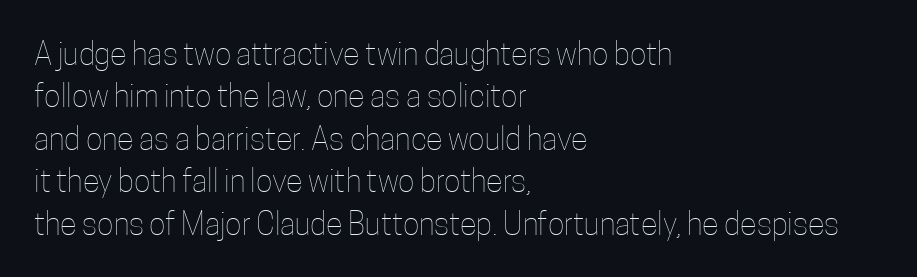
If you drew a line through each stem, it would be perfectly vertical. The baseline area is clear. The letters advance in unequal steps, a hallmark of proportional type. This is not heavy type; no bold has been used.
